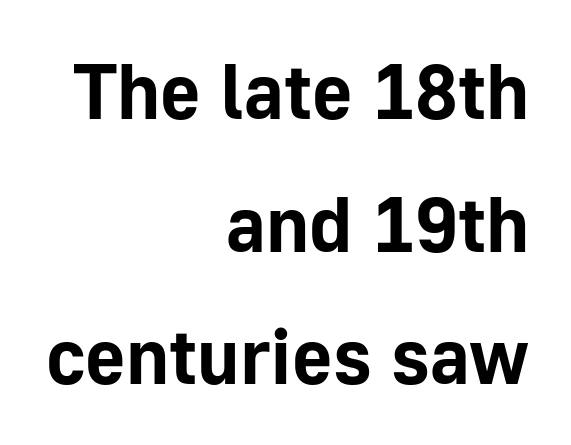
{"serif": "no", "italic": "no", "bold": "yes", "weight": "bold", "width": "normal", "stroke_contrast": "low", "x_height": "medium", "monospaced": "no", "underline": "no", "align": "right", "line_spacing": "normal", "line_spacing_ratio": 1.7, "letter_spacing": "normal", "letter_spacing_em": 0.0, "glyph_px": 78}
